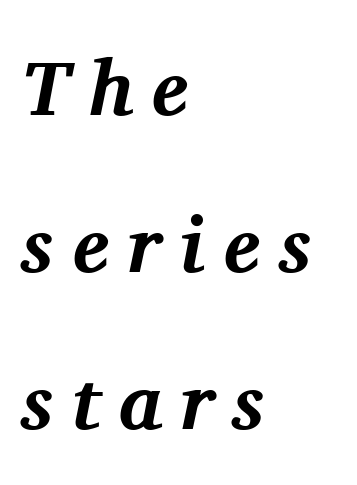
{"serif": "yes", "italic": "yes", "lean": "right", "slant_degrees": 11, "bold": "yes", "weight": "bold", "width": "normal", "stroke_contrast": "medium", "x_height": "medium", "monospaced": "no", "underline": "no", "align": "left", "line_spacing": "loose", "line_spacing_ratio": 2.01, "letter_spacing": "wide", "letter_spacing_em": 0.24, "glyph_px": 78}
